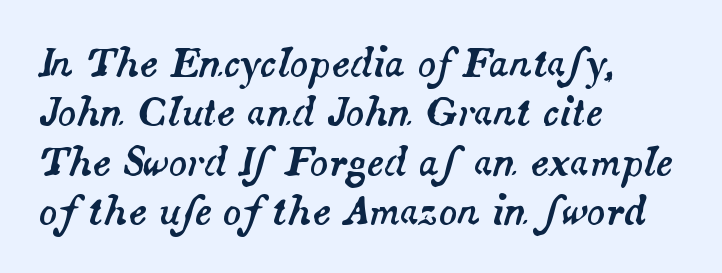
{"italic": "yes", "lean": "right", "slant_degrees": 14, "width": "normal", "stroke_contrast": "medium", "x_height": "small", "monospaced": "no", "underline": "no", "align": "left", "line_spacing": "normal", "line_spacing_ratio": 1.3, "letter_spacing": "normal", "letter_spacing_em": 0.0, "glyph_px": 38}
